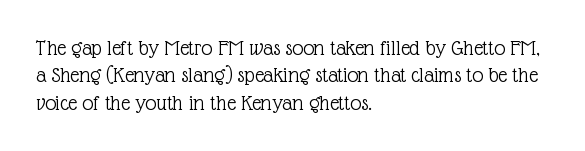
{"italic": "no", "bold": "no", "underline": "no", "align": "left", "line_spacing_ratio": 1.24, "letter_spacing": "normal", "letter_spacing_em": 0.0, "glyph_px": 22}
